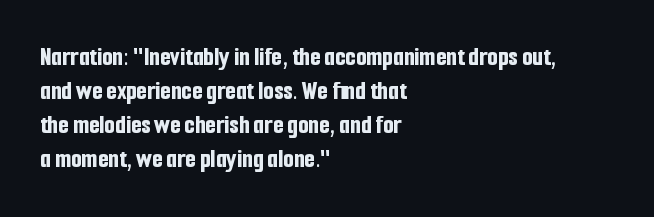
Q: Is the text bold? A: Yes.
Q: Is the text italic (slanted)? A: No, it is upright.
Q: Is the text underlined? A: No.
Q: How is the paragraph aligned? A: Left-aligned.
Q: Is the spacing between letters normal or unusually wide? A: Normal.
Q: Is the spacing between lines tight, normal or loose? A: Normal.
